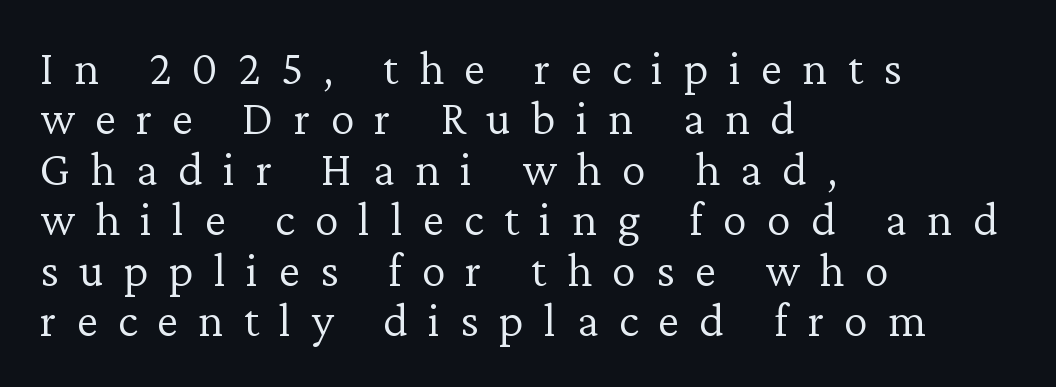
Leftover space on each line is placed entirely after the last word. This sample trades vertical openness for compactness between lines. Are there feet on the stems? There are — it's a serif. Observe the wide spacing: letters keep a clear distance from each other.
